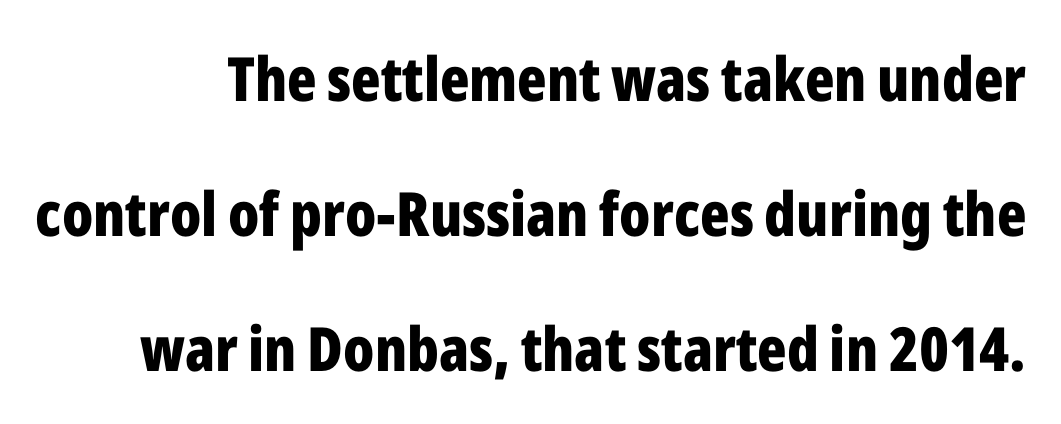
{"serif": "no", "italic": "no", "bold": "yes", "weight": "bold", "width": "condensed", "stroke_contrast": "low", "x_height": "medium", "monospaced": "no", "underline": "no", "line_spacing": "loose", "line_spacing_ratio": 2.21, "letter_spacing": "normal", "letter_spacing_em": 0.0, "glyph_px": 61}
